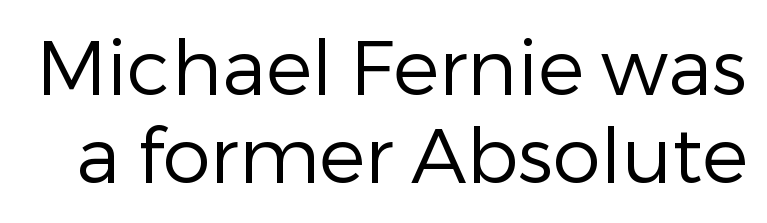
Is this a heavy cut? Hardly; it is regular or lighter. The rendering uses a small line-height, squeezing the rows. Has an underline been added? It has not. Nope, no serifs anywhere on these letters. Notice how the stems are strictly vertical — no italics here. The passage shown has conventional tracking throughout.
